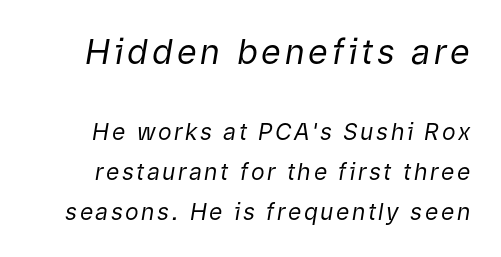
{"italic": "yes", "lean": "right", "slant_degrees": 9, "bold": "no", "weight": "regular", "width": "normal", "stroke_contrast": "low", "x_height": "medium", "monospaced": "no", "underline": "no", "line_spacing_ratio": 1.73, "larger_block": "first", "size_ratio": 1.48, "glyph_px": 34}
